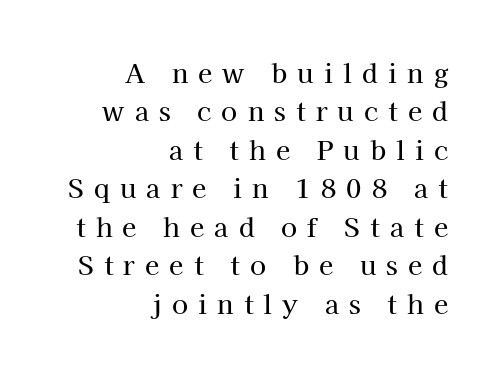
{"italic": "no", "underline": "no", "align": "right", "line_spacing": "normal", "line_spacing_ratio": 1.48, "letter_spacing": "wide", "letter_spacing_em": 0.39, "glyph_px": 26}
